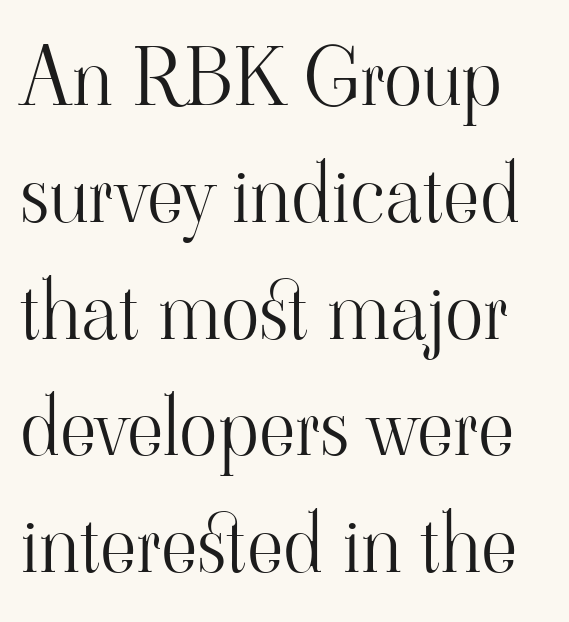
{"serif": "yes", "italic": "no", "bold": "no", "weight": "light", "width": "normal", "stroke_contrast": "high", "x_height": "small", "monospaced": "no", "underline": "no", "line_spacing": "normal", "line_spacing_ratio": 1.46, "letter_spacing": "normal", "letter_spacing_em": 0.0, "glyph_px": 80}
